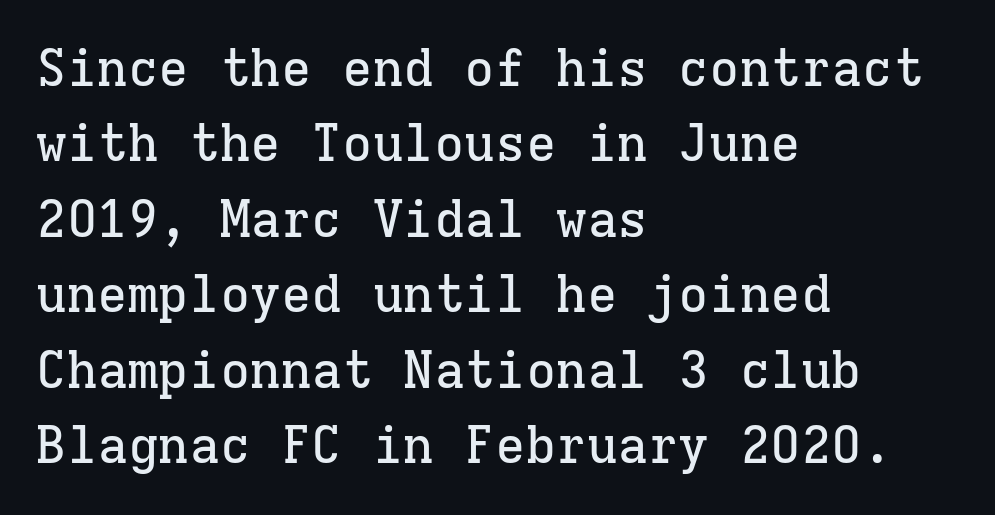
Q: Is the text italic (slanted)? A: No, it is upright.
Q: Is the typeface a serif or a sans-serif typeface? A: Serif.
Q: Is the text underlined? A: No.
Q: How is the paragraph aligned? A: Left-aligned.
Q: Is the spacing between letters normal or unusually wide? A: Normal.
Q: Is the spacing between lines tight, normal or loose? A: Normal.
Q: Width (condensed, normal, or wide)? A: Normal.
Q: Stroke contrast? A: Low.
Q: x-height? A: Medium.
Q: Monospaced? A: Yes.
